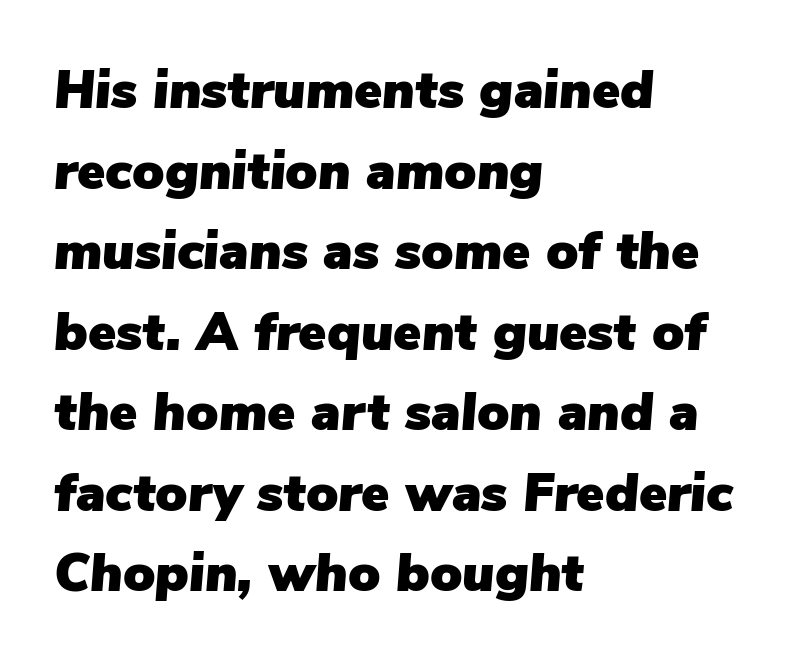
If you drew a line through each stem, it would be angled. Horizontally, the lines are justified to the leading edge only. Words float on clear page, feet unadorned. Note the varied advance widths — an 'i' is clearly narrower than an 'm'.
